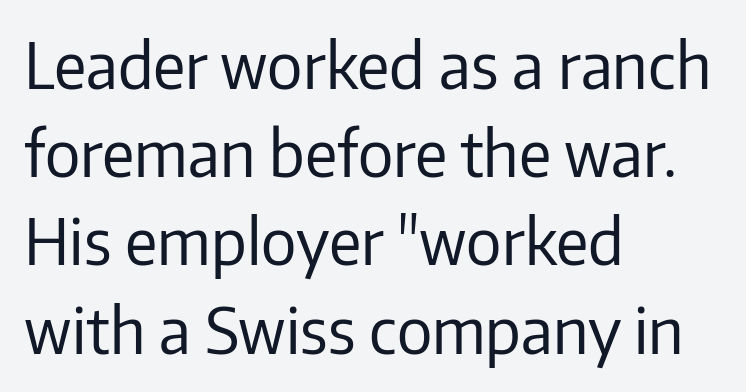
Q: Is the text bold? A: No.
Q: Is the text italic (slanted)? A: No, it is upright.
Q: Is the typeface a serif or a sans-serif typeface? A: Sans-serif.
Q: Is the text underlined? A: No.
Q: How is the paragraph aligned? A: Left-aligned.
Q: Is the spacing between letters normal or unusually wide? A: Normal.
Q: Is the spacing between lines tight, normal or loose? A: Normal.
Q: Width (condensed, normal, or wide)? A: Normal.
Q: Stroke contrast? A: Low.
Q: x-height? A: Medium.
Q: Monospaced? A: No.
